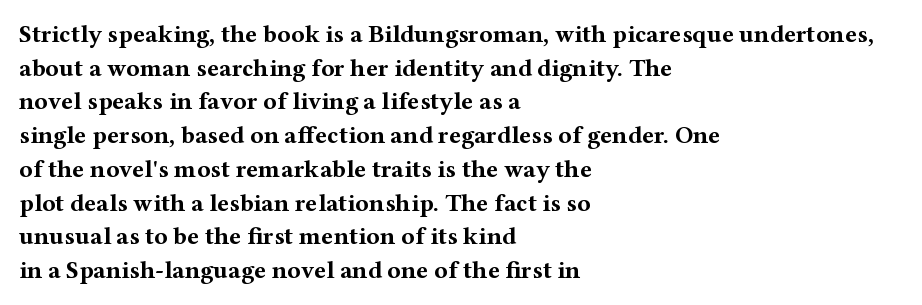
{"italic": "no", "bold": "yes", "underline": "no", "align": "left", "line_spacing": "normal", "line_spacing_ratio": 1.35, "letter_spacing": "normal", "letter_spacing_em": 0.0, "glyph_px": 25}
